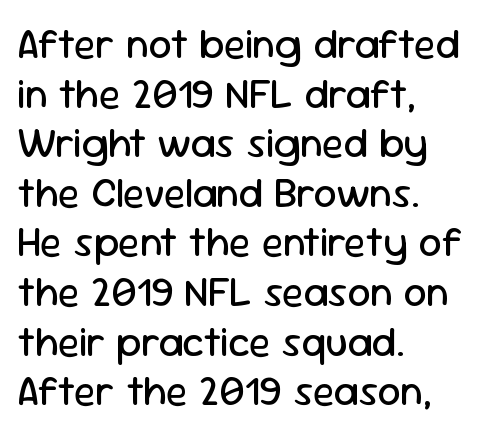
The image shows 41 px regular-weight sans-serif type, upright; set left-aligned, line spacing 1.21x, normal letter spacing, not underlined; low stroke contrast and a medium x-height.
